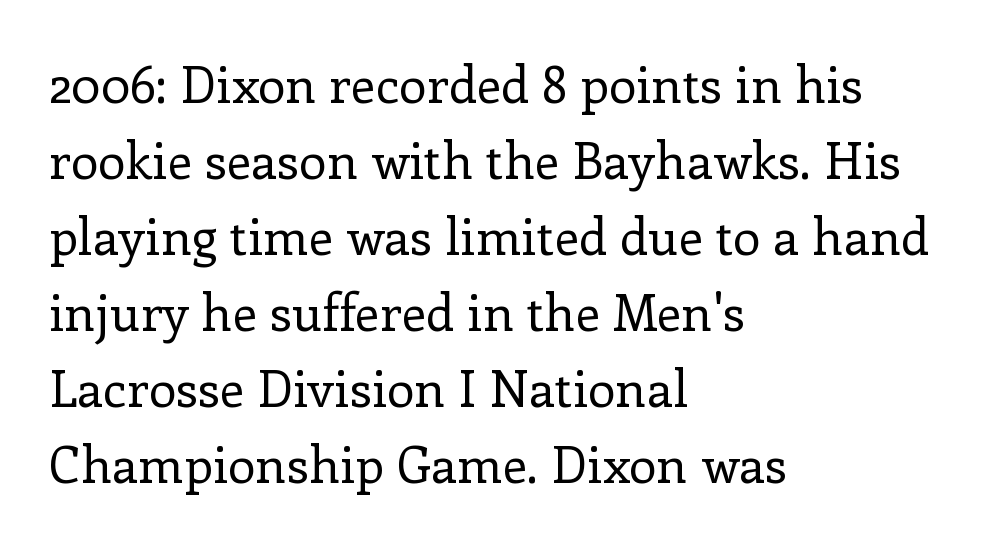
Each new line begins a customary step beneath the previous one. The rendering keeps characters at their native spacing. Rendered with straight, roman letterforms. Each letter keeps its own natural width here, so spacing adapts to shape. To sum up the face: it has serifs. The gap between lines stays unmarked.
